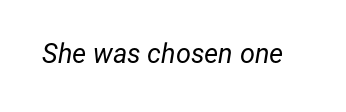
{"italic": "yes", "lean": "right", "slant_degrees": 12, "bold": "no", "underline": "no", "letter_spacing": "normal", "letter_spacing_em": 0.0, "glyph_px": 27}
